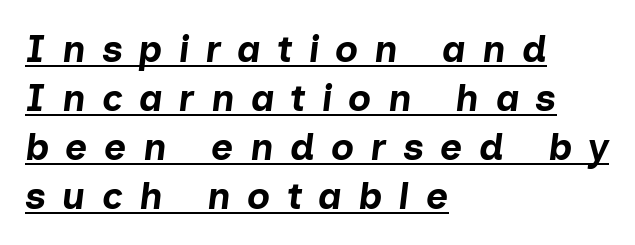
{"italic": "yes", "lean": "right", "slant_degrees": 7, "bold": "yes", "weight": "bold", "width": "normal", "stroke_contrast": "low", "x_height": "medium", "monospaced": "no", "underline": "yes", "align": "left", "line_spacing": "normal", "line_spacing_ratio": 1.29, "letter_spacing": "wide", "letter_spacing_em": 0.43, "glyph_px": 38}
